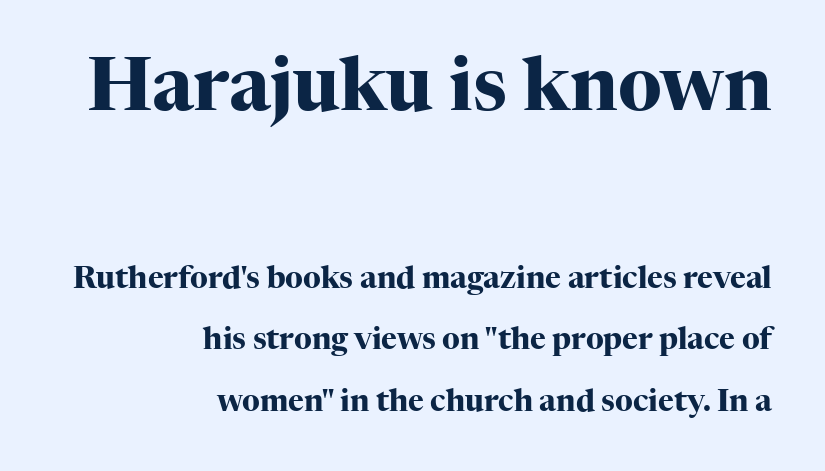
Q: Is the text bold? A: Yes.
Q: Is the text italic (slanted)? A: No, it is upright.
Q: Is the typeface a serif or a sans-serif typeface? A: Serif.
Q: Is the text underlined? A: No.
Q: How is the paragraph aligned? A: Right-aligned.
Q: Is the spacing between letters normal or unusually wide? A: Normal.
Q: Is the spacing between lines tight, normal or loose? A: Loose.
Q: Which block of text is set in a larger size, the first (top) or the second (bottom)? A: The first (top) one.
Q: Width (condensed, normal, or wide)? A: Normal.
Q: Stroke contrast? A: High.
Q: x-height? A: Medium.
Q: Monospaced? A: No.
